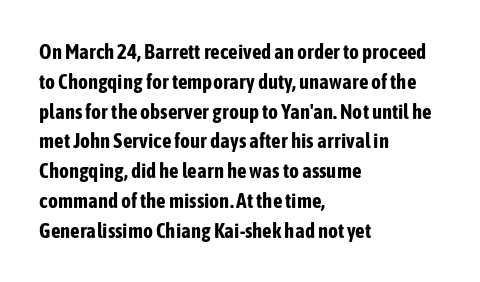
{"italic": "no", "bold": "yes", "underline": "no", "align": "left", "line_spacing": "normal", "line_spacing_ratio": 1.42, "letter_spacing": "normal", "letter_spacing_em": 0.0, "glyph_px": 21}
